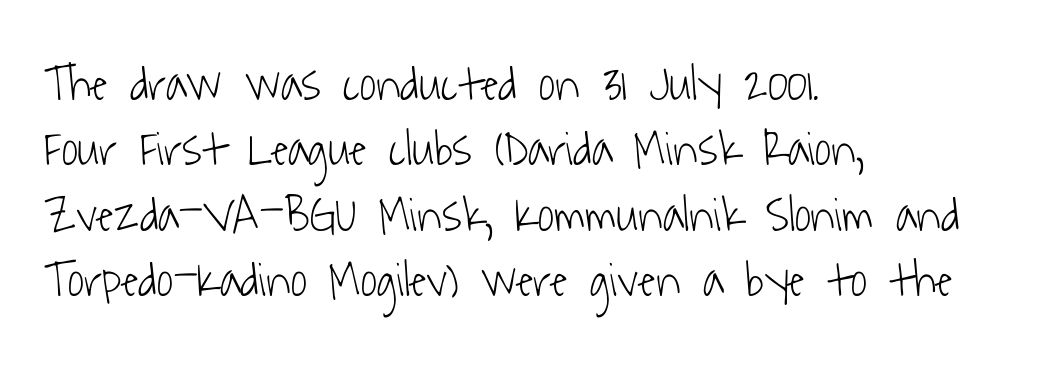
A sans-serif font was chosen for this passage. No letter is thick-stroked: the sample isn't bold. Vertical spacing — default. Short and long lines alike share a common starting point at left.
